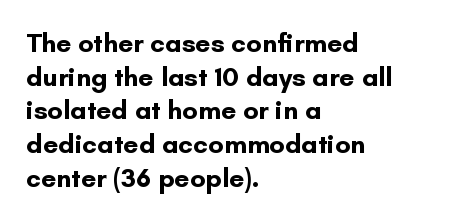
{"italic": "no", "bold": "yes", "underline": "no", "align": "left", "line_spacing": "normal", "line_spacing_ratio": 1.25, "letter_spacing": "normal", "letter_spacing_em": 0.0, "glyph_px": 27}
